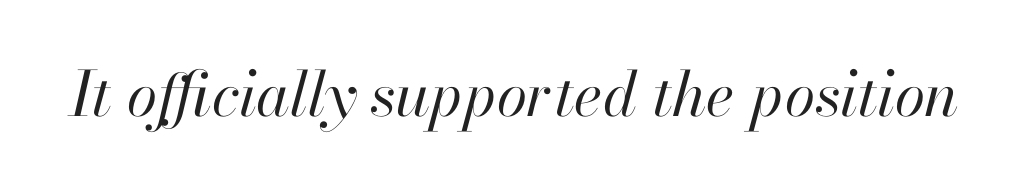
Weight: regular or lighter. These lines are rendered in a variable-pitch font. Rendered with sloped, italic letterforms. The rendering keeps characters at their native spacing. Quick note: underline off.
